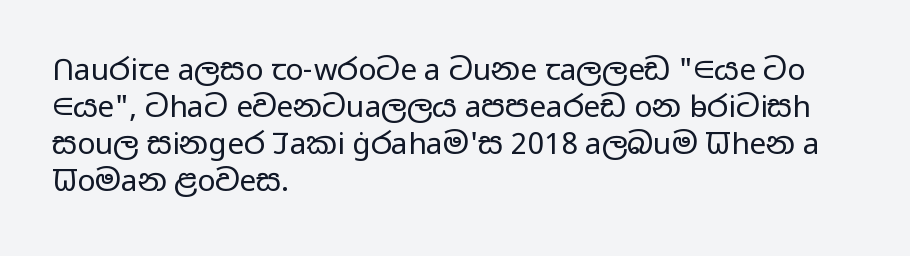
The image shows 30 px regular-weight, wide sans-serif type, upright; set left-aligned, line spacing 1.23x, normal letter spacing, not underlined; low stroke contrast and a medium x-height.
